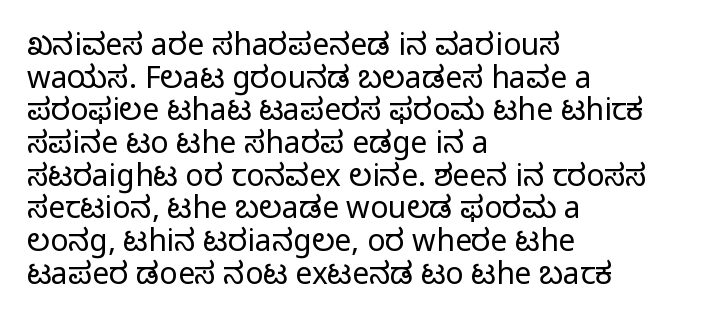
The image shows 30 px light sans-serif type, upright; set left-aligned, tight line spacing (1.09x), normal letter spacing, not underlined; low stroke contrast and a medium x-height.
